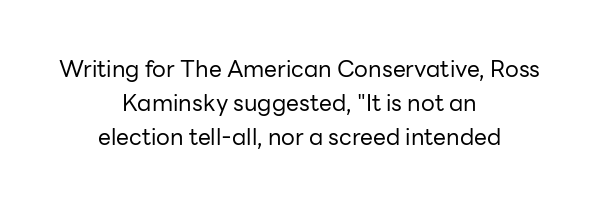
Horizontal bands of white between lines are of average thickness. The rag falls on both sides of this text block equally. No heavy texture on the line: the type isn't bold. Do the letters lean? They stand straight.
